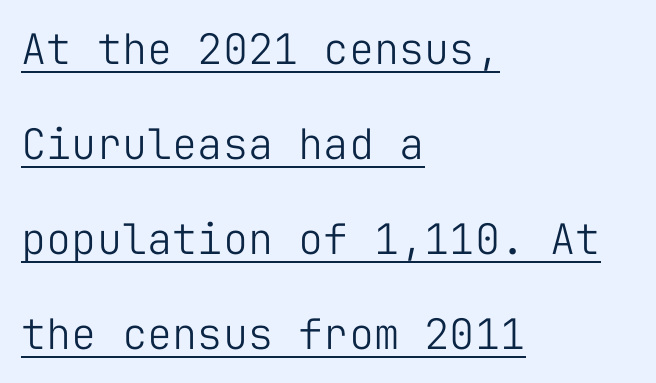
The image shows 42 px light sans-serif type, upright, monospaced; set left-aligned, loose line spacing (2.26x), normal letter spacing, underlined; low stroke contrast and a medium x-height.
